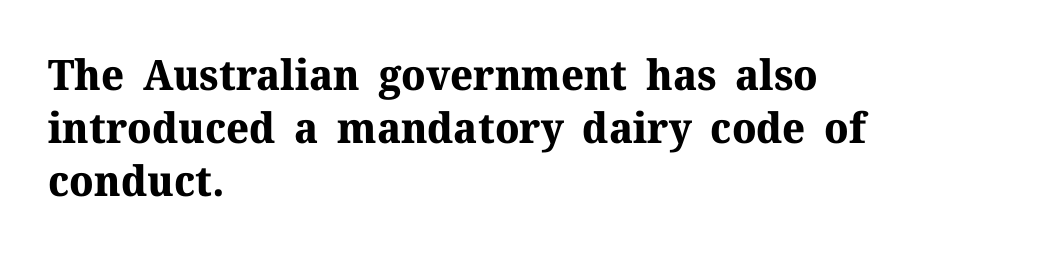
Q: Is the text bold? A: Yes.
Q: Is the text italic (slanted)? A: No, it is upright.
Q: Is the typeface a serif or a sans-serif typeface? A: Serif.
Q: Is the text underlined? A: No.
Q: How is the paragraph aligned? A: Left-aligned.
Q: Is the spacing between letters normal or unusually wide? A: Normal.
Q: Is the spacing between lines tight, normal or loose? A: Normal.
Q: Width (condensed, normal, or wide)? A: Normal.
Q: Stroke contrast? A: Medium.
Q: x-height? A: Medium.
Q: Monospaced? A: No.
